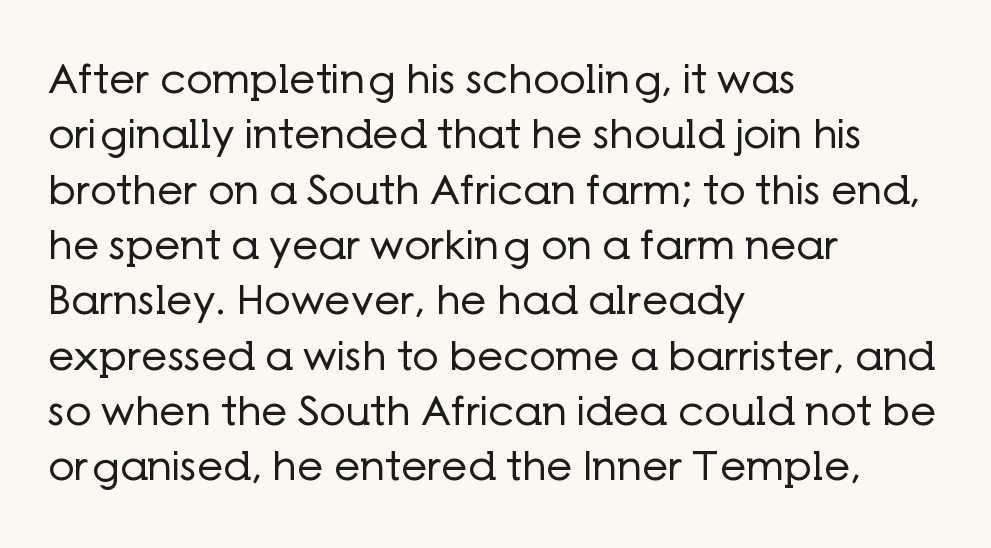
Q: Is the text bold? A: No.
Q: Is the text italic (slanted)? A: No, it is upright.
Q: Is the typeface a serif or a sans-serif typeface? A: Sans-serif.
Q: Is the text underlined? A: No.
Q: How is the paragraph aligned? A: Left-aligned.
Q: Is the spacing between letters normal or unusually wide? A: Normal.
Q: Is the spacing between lines tight, normal or loose? A: Normal.
Q: Width (condensed, normal, or wide)? A: Normal.
Q: Stroke contrast? A: Low.
Q: x-height? A: Medium.
Q: Monospaced? A: No.
